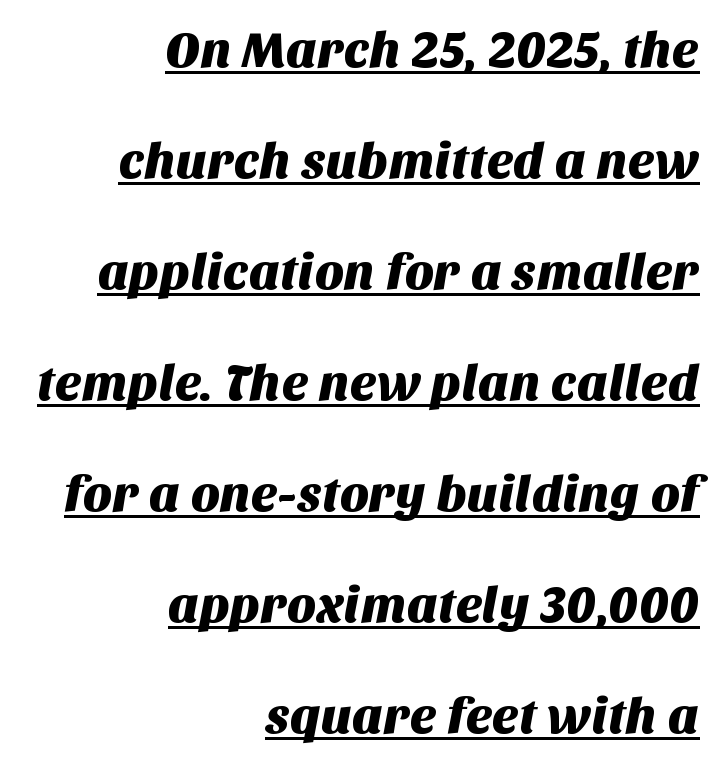
The image shows 50 px sans-serif type; set right-aligned, loose line spacing (2.22x), normal letter spacing, underlined; medium stroke contrast and a large x-height.
